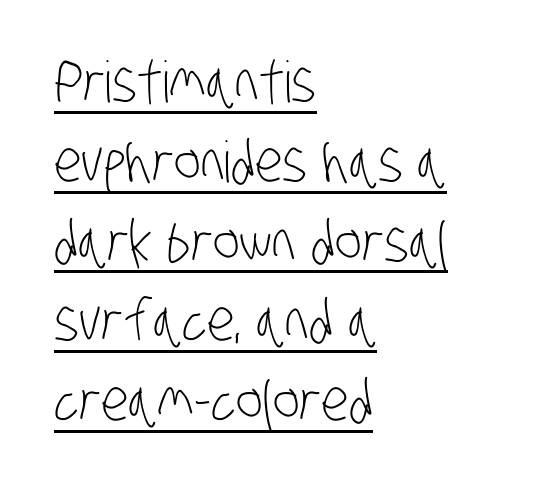
The image shows 57 px light, condensed sans-serif type; set left-aligned, normal line spacing (1.4x), normal letter spacing, underlined; low stroke contrast and a large x-height.
